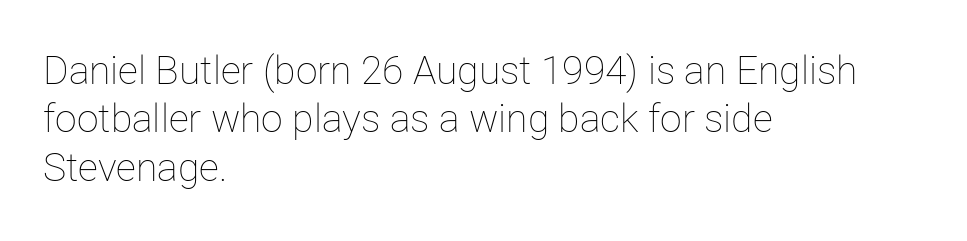
{"italic": "no", "bold": "no", "weight": "thin", "width": "normal", "stroke_contrast": "low", "x_height": "medium", "monospaced": "no", "underline": "no", "align": "left", "line_spacing_ratio": 1.24, "letter_spacing": "normal", "letter_spacing_em": 0.0, "glyph_px": 39}
